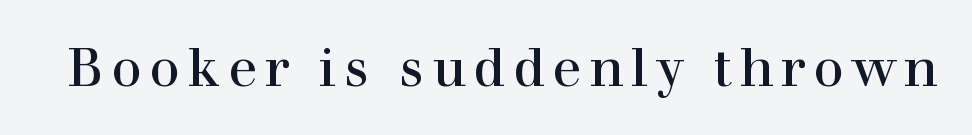
Posture: upright roman. Stroke terminals: seriffed. A typesetter would call this proportional, since set widths differ per character. Plain, unruled lines of type.
